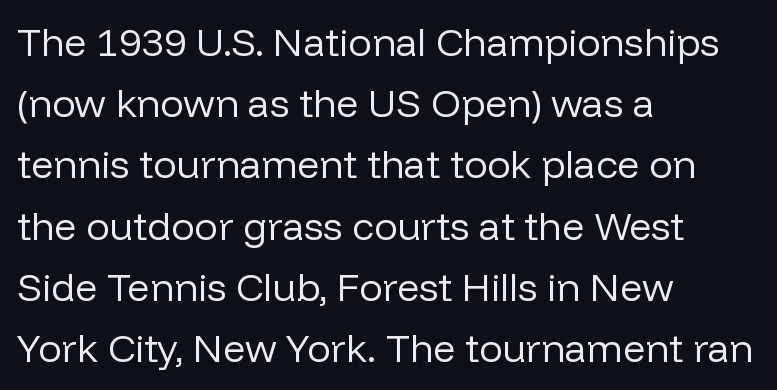
Here the designer chose a conventional face with non-uniform glyph widths. The letterforms sit shoulder to shoulder at normal distance. Grotesque or geometric, the face here clearly has no serifs. Short and long lines alike share a common starting point at left. Plain, unruled lines of type. The font's upright variant was chosen for this text.
